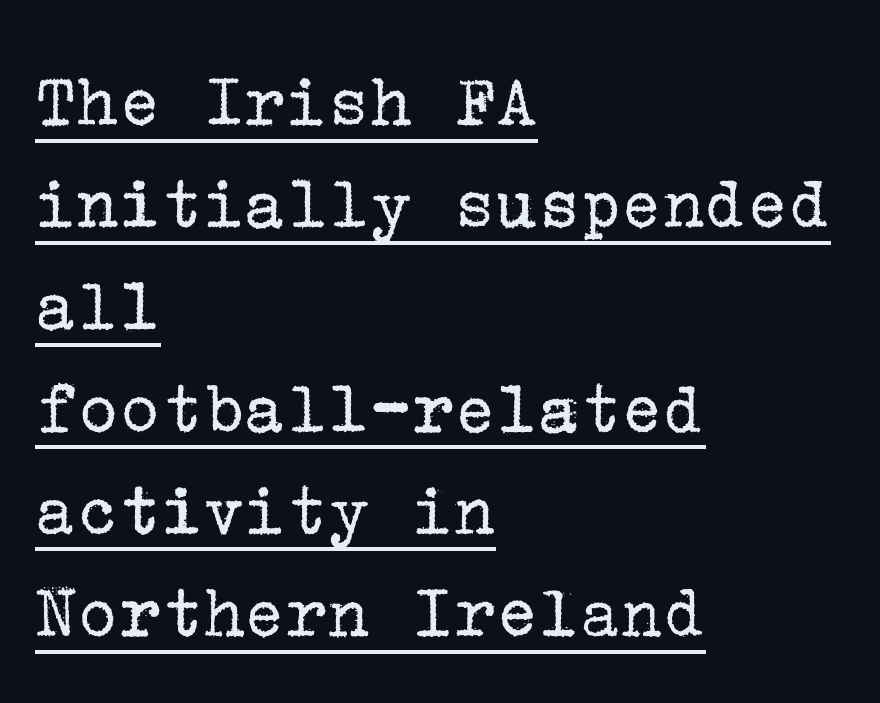
{"serif": "yes", "italic": "no", "bold": "no", "weight": "regular", "width": "normal", "stroke_contrast": "low", "x_height": "medium", "underline": "yes", "align": "left", "line_spacing": "normal", "line_spacing_ratio": 1.31, "letter_spacing": "normal", "letter_spacing_em": 0.0, "glyph_px": 78}
